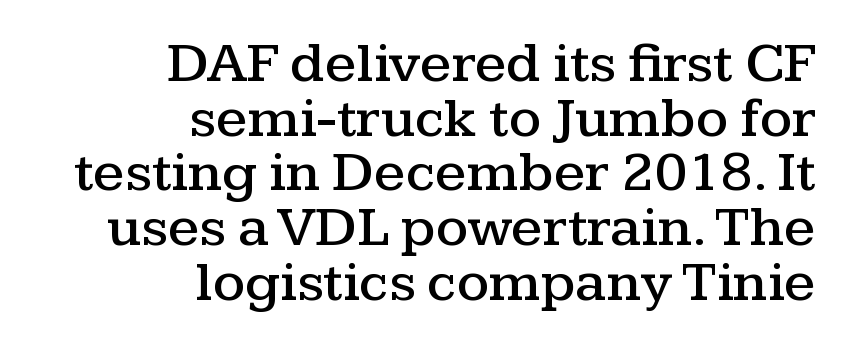
The image shows 57 px wide serif type, upright; set right-aligned, tight line spacing (0.96x), normal letter spacing, not underlined; medium stroke contrast and a medium x-height.
